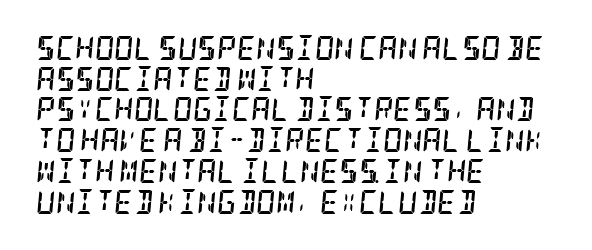
Is the type bold? Yes — the strokes are clearly thick and heavy. An italicized treatment has been applied to the whole sample. Does the copy run flush right? No — it runs flush left. Underline: absent. The passage shown stacks its lines at a standard gap. Nobody touched the tracking dial on this one.
